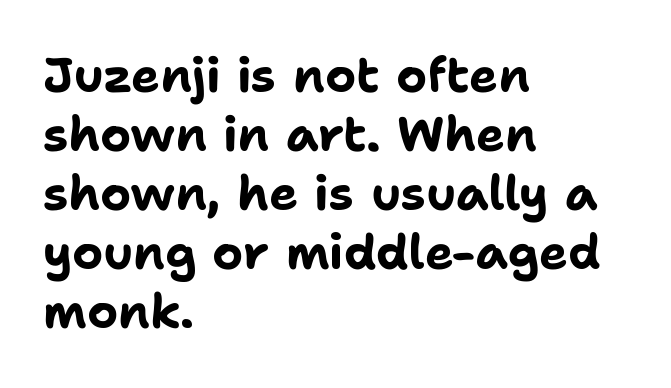
To sum up the face: it is a sans, with no serifs. Every row of glyphs begins at an identical x-position on the left. The line texture is even and compact thanks to regular tracking. Summary of weight: heavy, a full bold.
